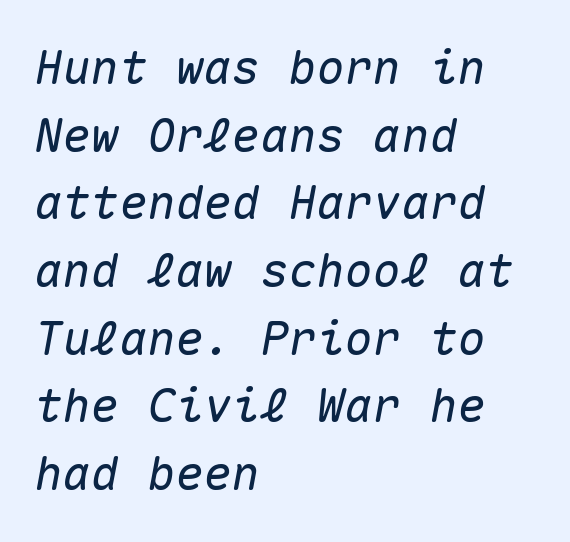
Bare-footed words on every line. A normal amount of white space separates one row of letters from the next. Every character sits at an angle, as italics do. The passage shown is typed in a monospace face where columns stay perfectly aligned. There is no visible air inserted between adjacent glyphs. These lines stack with their left ends in a neat column.
